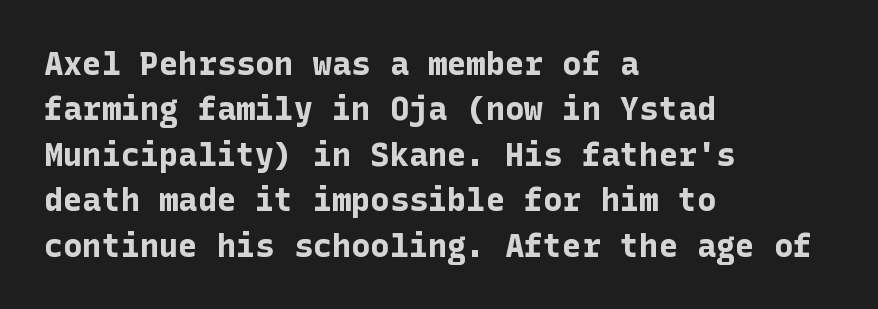
Q: Is the text bold? A: Yes.
Q: Is the text italic (slanted)? A: No, it is upright.
Q: Is the typeface a serif or a sans-serif typeface? A: Sans-serif.
Q: Is the text underlined? A: No.
Q: How is the paragraph aligned? A: Left-aligned.
Q: Is the spacing between letters normal or unusually wide? A: Normal.
Q: Is the spacing between lines tight, normal or loose? A: Normal.
Q: Width (condensed, normal, or wide)? A: Normal.
Q: Stroke contrast? A: Low.
Q: x-height? A: Medium.
